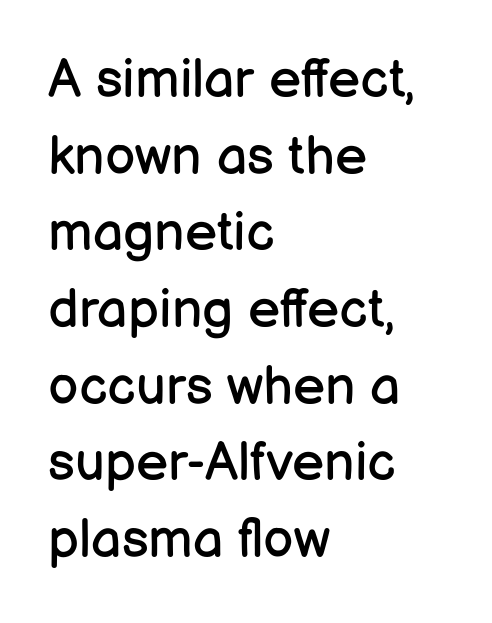
The image shows 54 px regular-weight sans-serif type, upright; set left-aligned, normal line spacing (1.42x), normal letter spacing, not underlined; low stroke contrast and a medium x-height.
